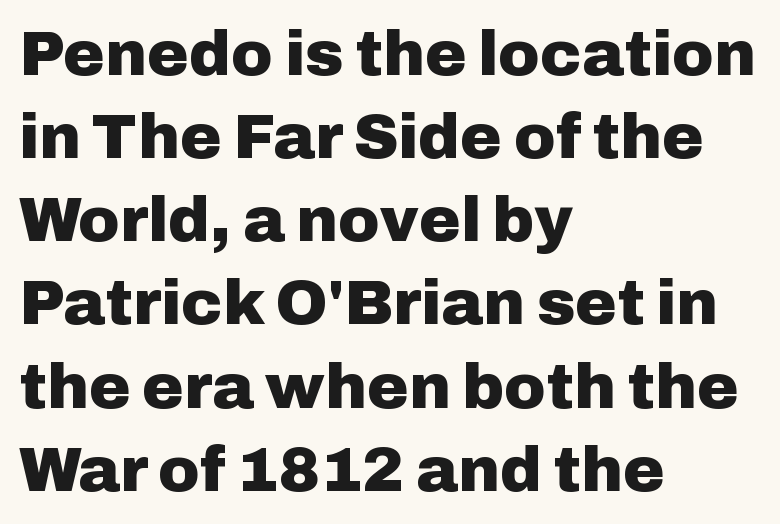
{"serif": "no", "italic": "no", "bold": "yes", "weight": "heavy", "width": "normal", "stroke_contrast": "low", "x_height": "medium", "monospaced": "no", "underline": "no", "align": "left", "line_spacing": "normal", "line_spacing_ratio": 1.32, "letter_spacing": "normal", "letter_spacing_em": 0.0, "glyph_px": 63}
